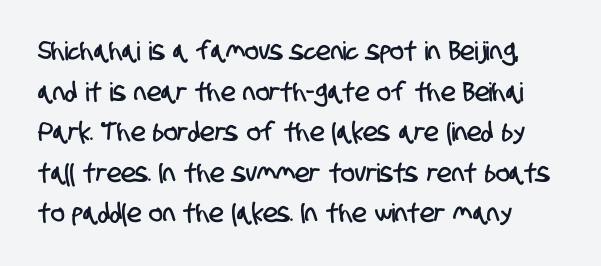
{"underline": "no", "line_spacing": "normal", "line_spacing_ratio": 1.56, "letter_spacing": "normal", "letter_spacing_em": 0.0, "glyph_px": 26}
